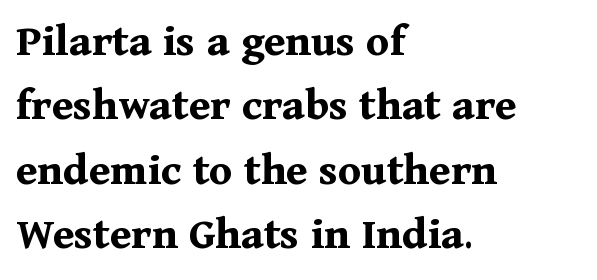
Q: Is the text bold? A: Yes.
Q: Is the text italic (slanted)? A: No, it is upright.
Q: Is the typeface a serif or a sans-serif typeface? A: Serif.
Q: Is the text underlined? A: No.
Q: How is the paragraph aligned? A: Left-aligned.
Q: Is the spacing between letters normal or unusually wide? A: Normal.
Q: Is the spacing between lines tight, normal or loose? A: Normal.
Q: Width (condensed, normal, or wide)? A: Normal.
Q: Stroke contrast? A: Medium.
Q: x-height? A: Medium.
Q: Monospaced? A: No.
